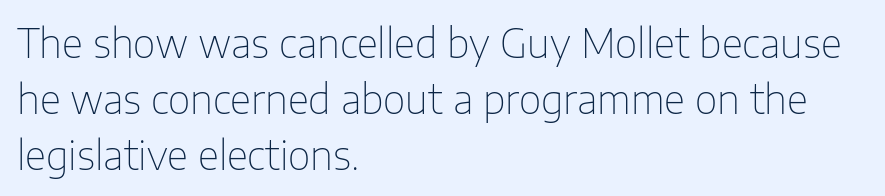
{"serif": "no", "italic": "no", "bold": "no", "weight": "thin", "width": "normal", "stroke_contrast": "low", "x_height": "medium", "monospaced": "no", "underline": "no", "align": "left", "line_spacing": "normal", "line_spacing_ratio": 1.43, "letter_spacing": "normal", "letter_spacing_em": 0.0, "glyph_px": 39}
